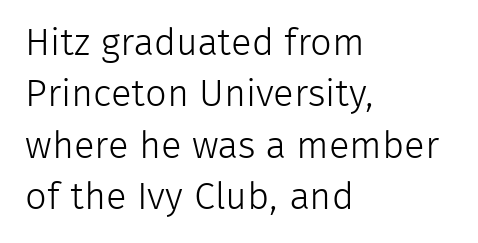
The image shows 38 px light sans-serif type, upright; set left-aligned, normal line spacing (1.35x), normal letter spacing, not underlined; low stroke contrast and a medium x-height.
